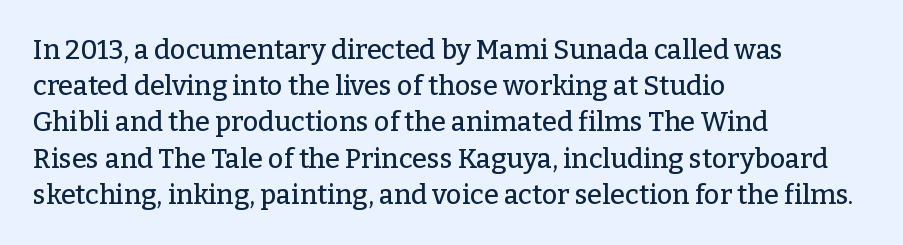
The image shows 27 px text type, upright; set left-aligned, normal line spacing (1.34x), normal letter spacing, not underlined.
